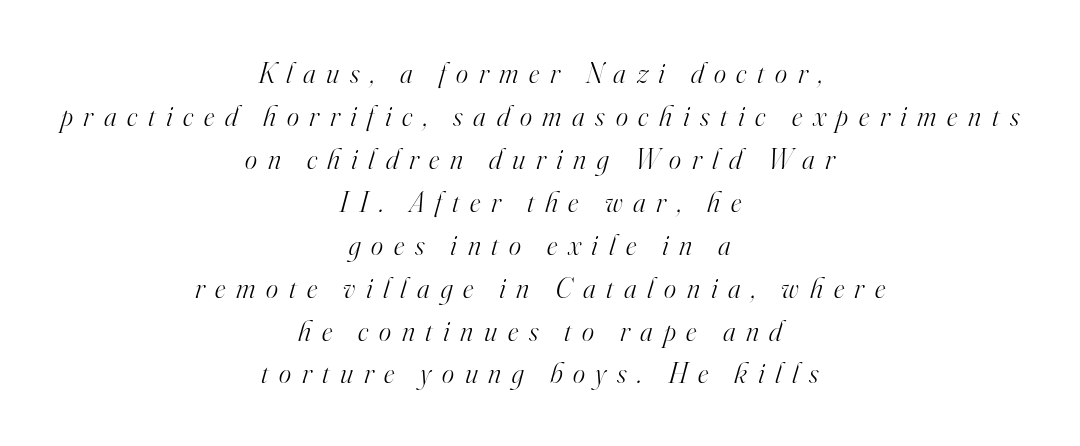
The passage shown is typed in a proportional face where columns would drift. The rendering positions every line midway between the sides. Rule under the text: the space is simply empty. Notice how descenders clear the ascenders below comfortably — that's standard leading. Display-style spreading of the glyphs; the letterfit is very open.
